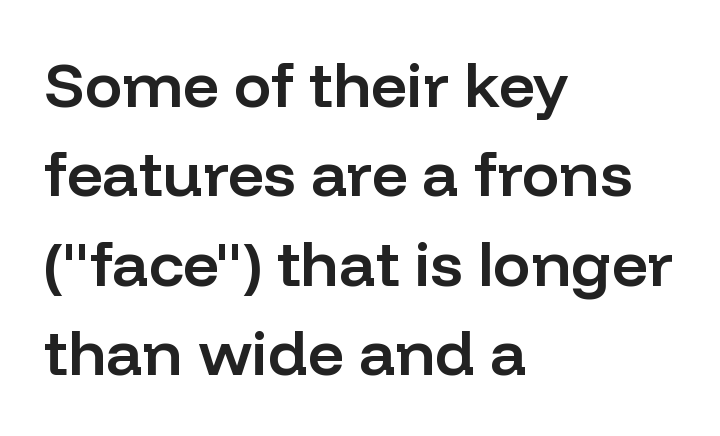
{"serif": "no", "italic": "no", "bold": "semi", "weight": "semibold", "width": "normal", "stroke_contrast": "low", "x_height": "medium", "monospaced": "no", "underline": "no", "align": "left", "line_spacing": "normal", "line_spacing_ratio": 1.42, "letter_spacing": "normal", "letter_spacing_em": 0.0, "glyph_px": 63}
